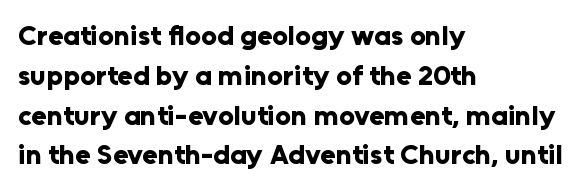
The paragraph has a hard left edge and a soft right edge. Looks like regular typesetting: each glyph gets only the width it needs. I'd call this a sans setting — the letters go barefoot. Each word holds together tightly as a unit, with standard inter-letter gaps. Caption: bold face, heavy strokes.
